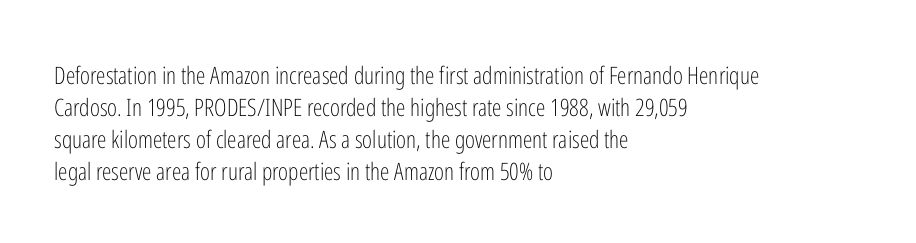
Q: Is the text bold? A: No.
Q: Is the text italic (slanted)? A: No, it is upright.
Q: Is the text underlined? A: No.
Q: How is the paragraph aligned? A: Left-aligned.
Q: Is the spacing between letters normal or unusually wide? A: Normal.
Q: Is the spacing between lines tight, normal or loose? A: Normal.
